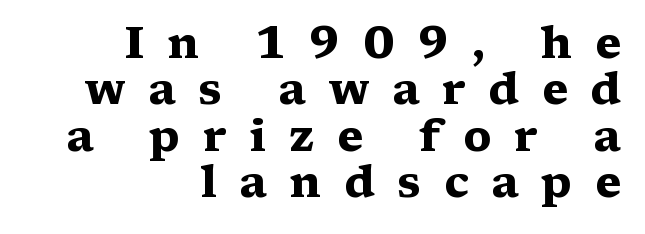
Compared with typical paragraphs, the rows here are closer together. The letters are bold, with thick, heavy strokes. Unlike italic type, these characters show no tilt at all. The lines in this sample share a right terminus and differ only in where they begin. Classification — serif.
